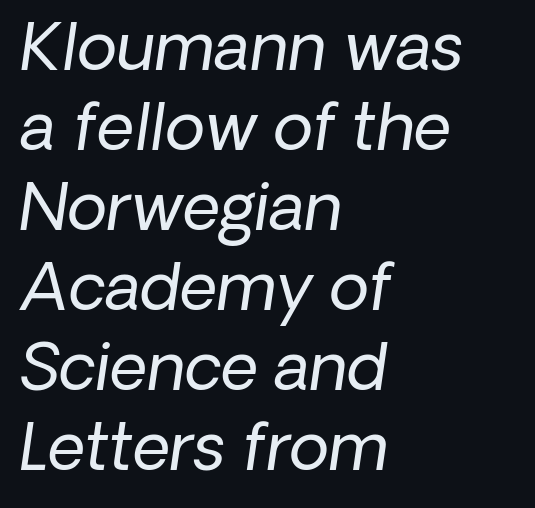
The image shows 65 px regular-weight sans-serif type; set left-aligned, line spacing 1.23x, normal letter spacing, not underlined; low stroke contrast and a medium x-height.
